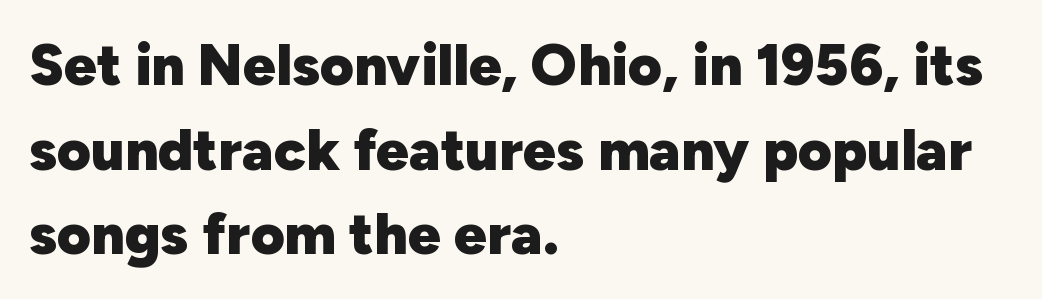
The image shows 58 px heavy sans-serif type, upright; set left-aligned, normal line spacing (1.46x), normal letter spacing, not underlined; low stroke contrast and a medium x-height.
